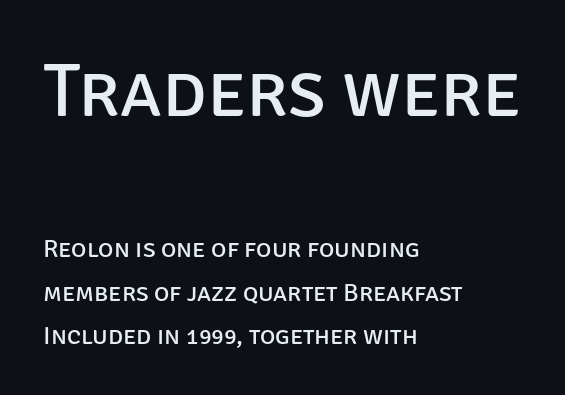
{"serif": "no", "italic": "no", "bold": "no", "weight": "regular", "width": "normal", "stroke_contrast": "low", "x_height": "large", "monospaced": "no", "underline": "no", "align": "left", "line_spacing": "normal", "line_spacing_ratio": 1.66, "letter_spacing": "normal", "letter_spacing_em": 0.0, "larger_block": "first", "size_ratio": 2.96, "glyph_px": 77}
